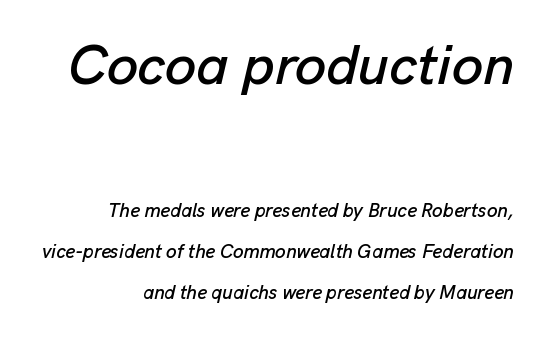
Check the space under the baseline: it is left empty. The composition opens big and finishes small. The passage shown is typed in a proportional face where columns would drift. Airy leading.
